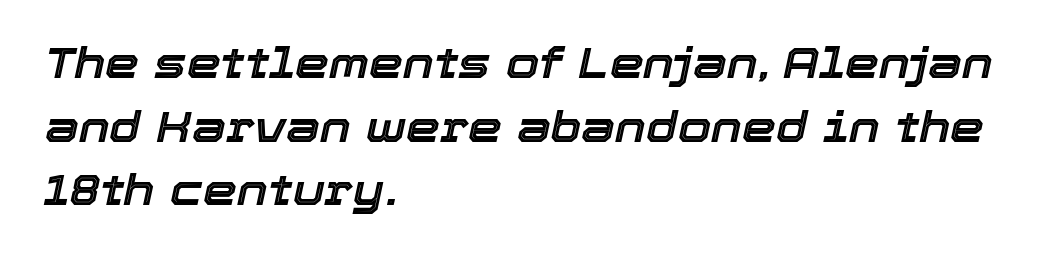
Spacing verdict: proportional, widths tailored to each character. The font's italic variant was chosen for this text. The lines in this sample share a left origin and differ only in where they stop. The zone under the glyphs is completely vacant.
